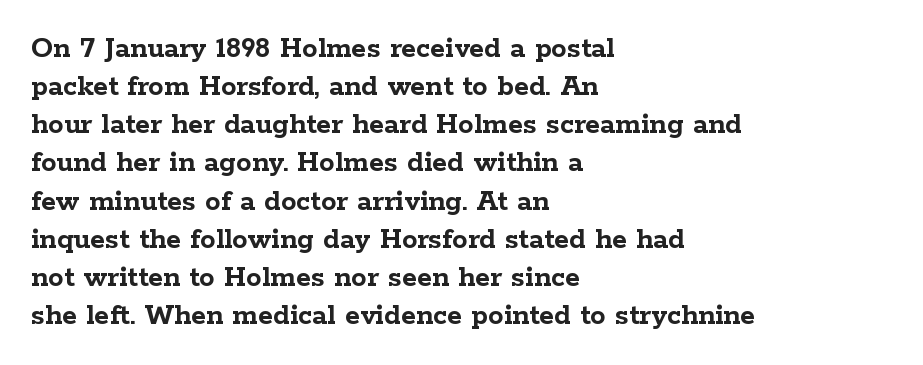
Unmarked baselines from the first word to the last. The glyphs have the mass of a bold cut. The lines are quadded left. Rendered with straight, roman letterforms. This rendering leaves character spacing at its baseline value.
